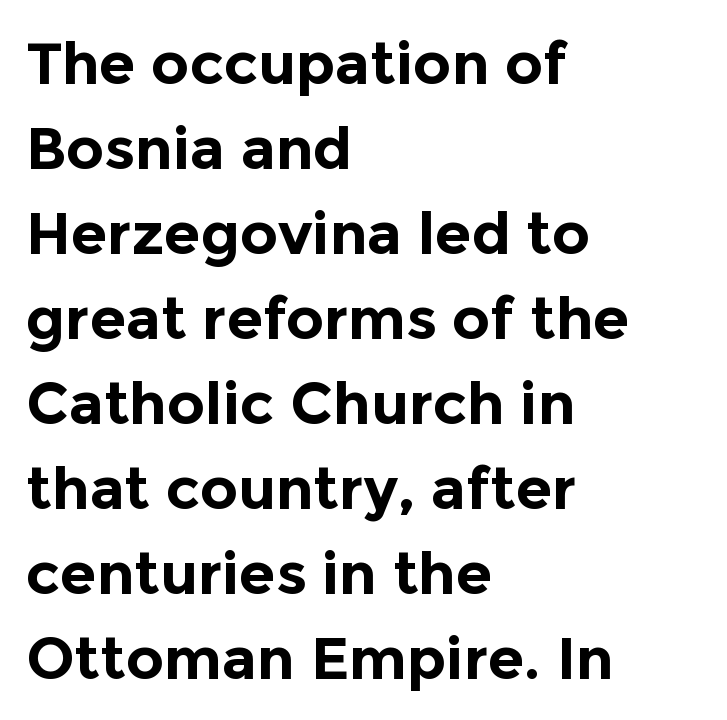
Reading down the column, the eye jumps a familiar distance to each next line. Varying glyph widths throughout — classic text-font behaviour. You'd pick this weight for a headline — it's a proper bold. Serifs: no, the terminals of the letterforms are clean. Any mark beneath the type? The region is blank. Inter-character spacing is left at the font's built-in metrics.
